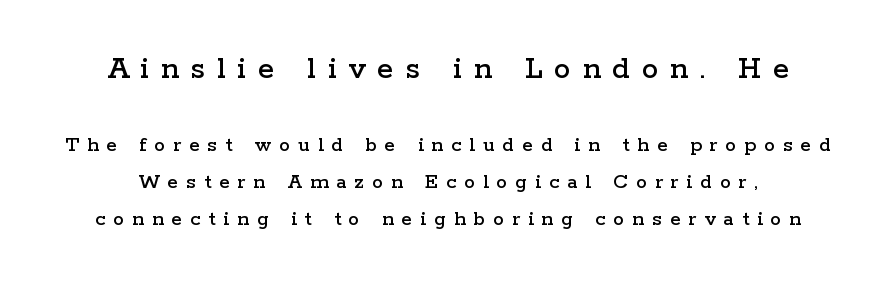
Nope, not italic — everything's standing straight. Vertically, the passage feels balanced, rows spaced as you'd expect. You can tell from the footed stems that serif type was used. Observe the wide spacing: letters keep a clear distance from each other. The space beneath each line is pristine and unruled. Spacing verdict: proportional, widths tailored to each character.
